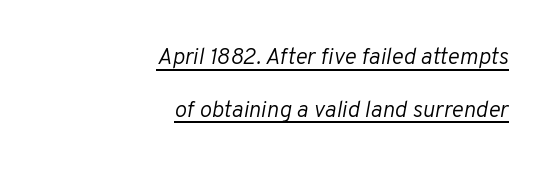
When letters slant like this, we call the style italic. The rendering uses a large line-height, opening up the rows. Where is the straight margin? On the right. Each stroke keeps to a modest, everyday thickness or less.
